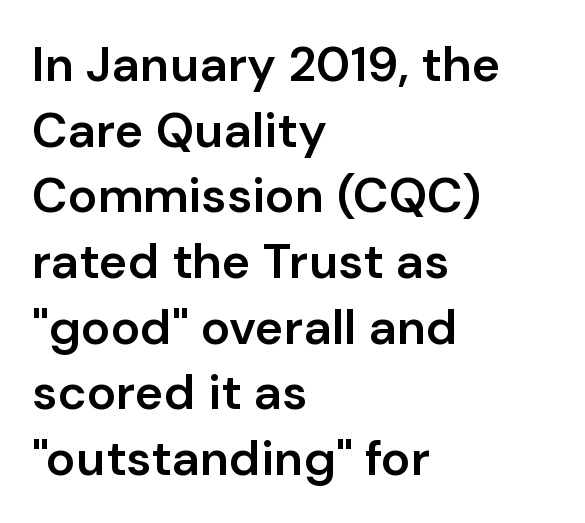
The image shows 49 px semibold sans-serif type, upright; set left-aligned, normal line spacing (1.34x), normal letter spacing, not underlined; low stroke contrast and a medium x-height.
